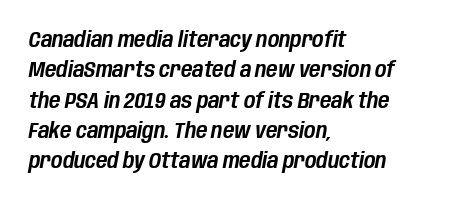
{"italic": "yes", "lean": "right", "slant_degrees": 10, "underline": "no", "align": "left", "line_spacing": "normal", "line_spacing_ratio": 1.38, "letter_spacing": "normal", "letter_spacing_em": 0.0, "glyph_px": 22}
